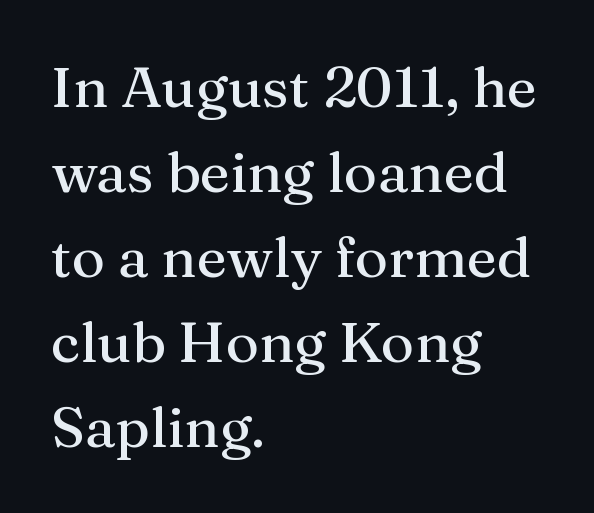
The image shows 57 px serif type, upright; set left-aligned, normal line spacing (1.49x), normal letter spacing, not underlined; medium stroke contrast and a medium x-height.
